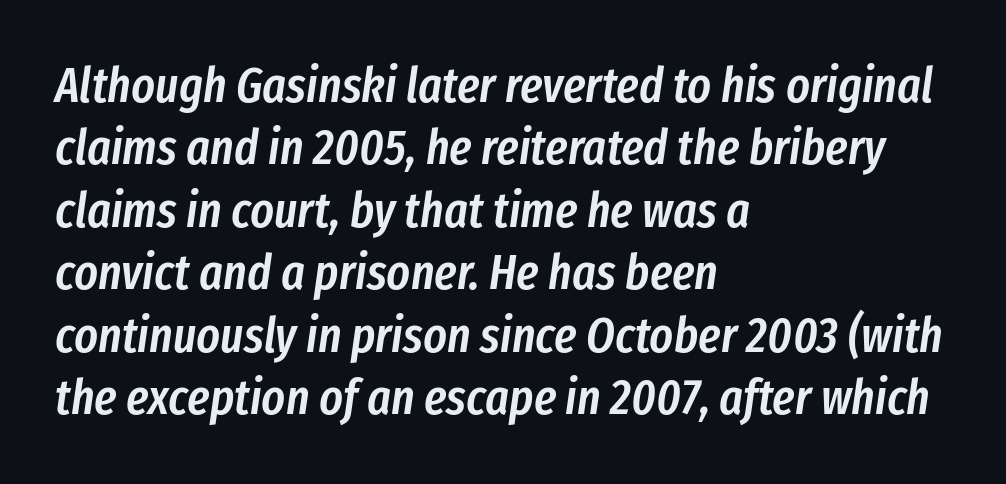
The gaps between neighbouring characters are ordinary and unremarkable. Anything drawn beneath the words? Only blank space. Style check: oblique. The rag falls on the right side of this text block. You could not count columns in this text — the font is proportionally spaced. Look at the stroke-to-counter ratio: somewhat heavy, a semibold.
